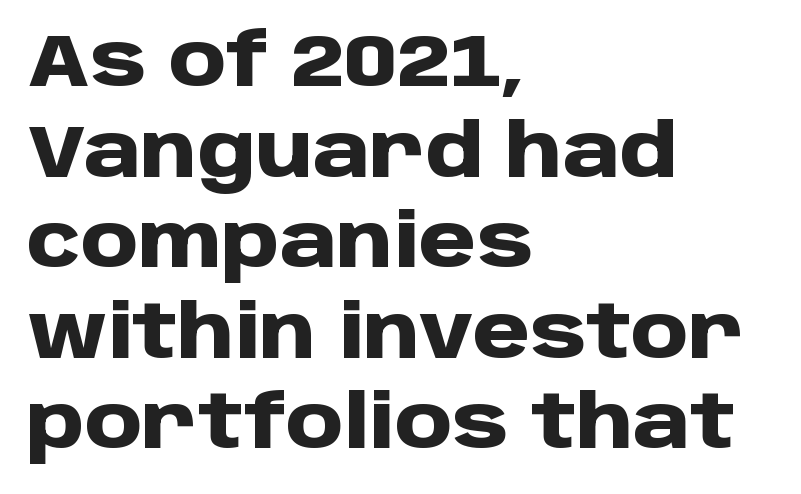
{"serif": "no", "italic": "no", "bold": "yes", "weight": "heavy", "width": "normal", "stroke_contrast": "low", "x_height": "large", "monospaced": "no", "underline": "no", "align": "left", "line_spacing_ratio": 1.24, "letter_spacing": "normal", "letter_spacing_em": 0.0, "glyph_px": 73}
